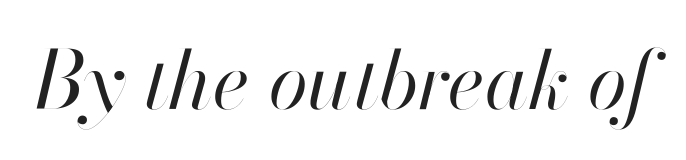
This sample has the flowing, uneven cadence of proportional lettering. The space beneath each line is pristine and unruled. Tracking here is standard; glyphs follow each other at the usual distance. The letters look calm and open, with moderate or lighter stems. Yep, that's italic — everything's leaning.
